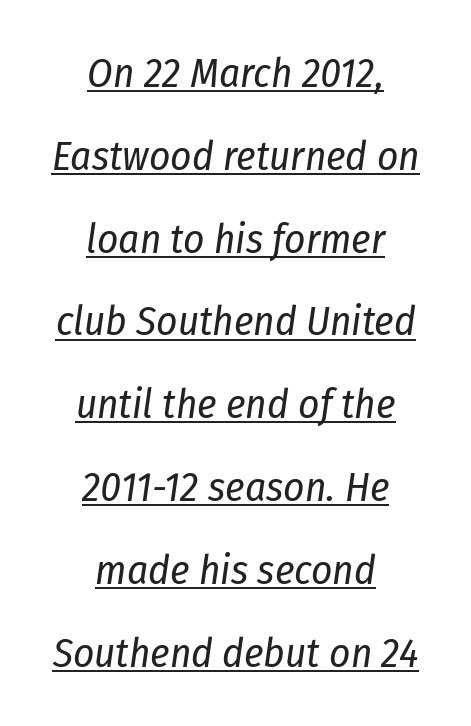
Q: Is the text bold? A: No.
Q: Is the text italic (slanted)? A: Yes, it leans right by about 8 degrees.
Q: Is the text underlined? A: Yes.
Q: How is the paragraph aligned? A: Centered.
Q: Is the spacing between letters normal or unusually wide? A: Normal.
Q: Is the spacing between lines tight, normal or loose? A: Loose.
Q: Width (condensed, normal, or wide)? A: Condensed.
Q: Stroke contrast? A: Low.
Q: x-height? A: Medium.
Q: Monospaced? A: No.
